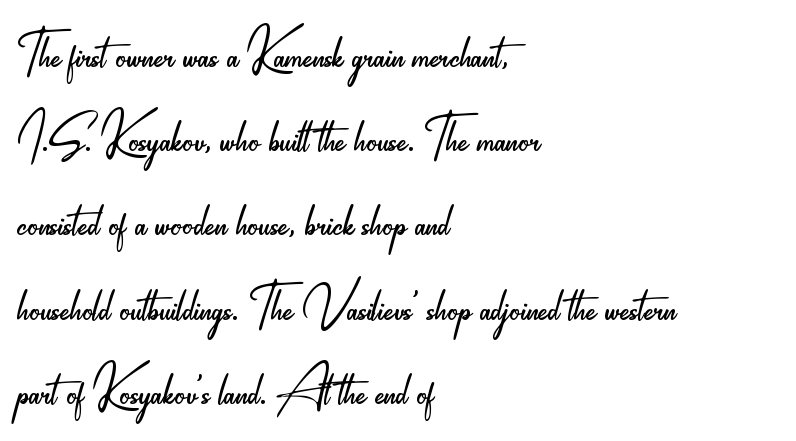
A bare baseline throughout the passage. Typeset ragged right — the left edge is the straight one. Tracking value appears to be zero — textbook default spacing.
